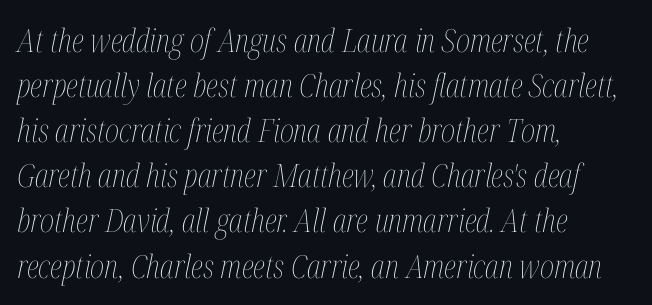
Q: Is the text bold? A: No.
Q: Is the text italic (slanted)? A: Yes, it leans right by about 12 degrees.
Q: Is the text underlined? A: No.
Q: How is the paragraph aligned? A: Left-aligned.
Q: Is the spacing between letters normal or unusually wide? A: Normal.
Q: Is the spacing between lines tight, normal or loose? A: Normal.
Q: Width (condensed, normal, or wide)? A: Condensed.
Q: Stroke contrast? A: Medium.
Q: x-height? A: Medium.
Q: Monospaced? A: No.
